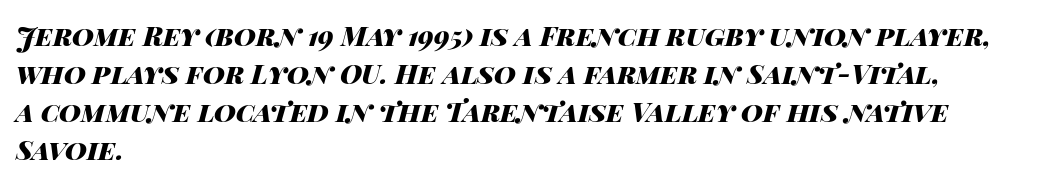
{"italic": "yes", "lean": "right", "slant_degrees": 14, "bold": "yes", "underline": "no", "align": "left", "line_spacing": "normal", "line_spacing_ratio": 1.41, "letter_spacing": "normal", "letter_spacing_em": 0.0, "glyph_px": 27}
